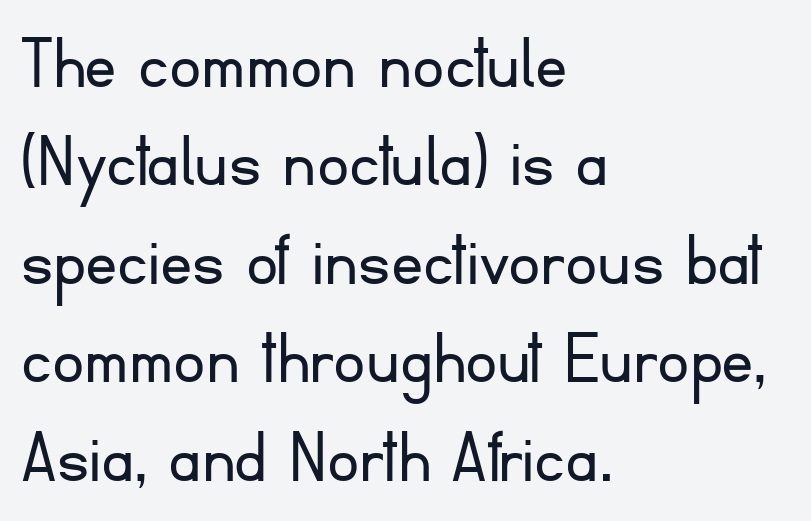
Q: Is the text bold? A: No.
Q: Is the text italic (slanted)? A: No, it is upright.
Q: Is the typeface a serif or a sans-serif typeface? A: Sans-serif.
Q: Is the text underlined? A: No.
Q: How is the paragraph aligned? A: Left-aligned.
Q: Is the spacing between letters normal or unusually wide? A: Normal.
Q: Width (condensed, normal, or wide)? A: Normal.
Q: Stroke contrast? A: Low.
Q: x-height? A: Small.
Q: Monospaced? A: No.
